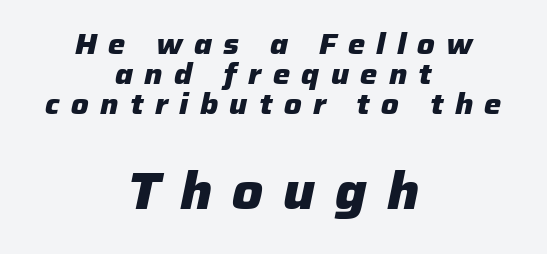
Q: Is the text bold? A: Yes.
Q: Is the text italic (slanted)? A: Yes, it leans right by about 12 degrees.
Q: Is the text underlined? A: No.
Q: How is the paragraph aligned? A: Centered.
Q: Is the spacing between letters normal or unusually wide? A: Unusually wide.
Q: Is the spacing between lines tight, normal or loose? A: Tight.
Q: Which block of text is set in a larger size, the first (top) or the second (bottom)? A: The second (bottom) one.
Q: Width (condensed, normal, or wide)? A: Normal.
Q: Stroke contrast? A: Low.
Q: x-height? A: Medium.
Q: Monospaced? A: No.
